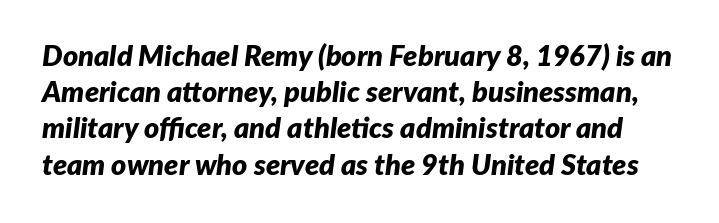
Would a proofreader flag this as italicized? Yes. Heavy-handed strokes throughout: this text is bold. The letters advance in unequal steps, a hallmark of proportional type. Quick note: interline space is typical. Letter spacing: default.
